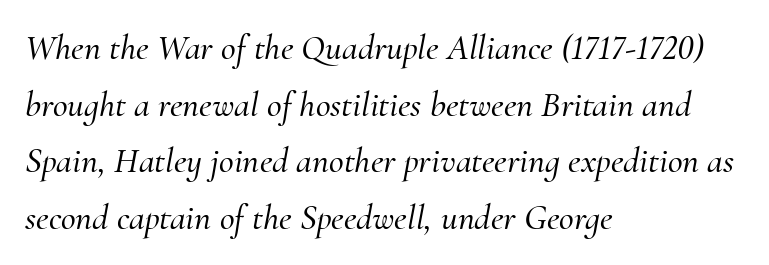
{"serif": "yes", "italic": "yes", "lean": "right", "slant_degrees": 10, "width": "normal", "stroke_contrast": "medium", "x_height": "small", "monospaced": "no", "underline": "no", "align": "left", "line_spacing": "normal", "line_spacing_ratio": 1.57, "letter_spacing": "normal", "letter_spacing_em": 0.0, "glyph_px": 36}
